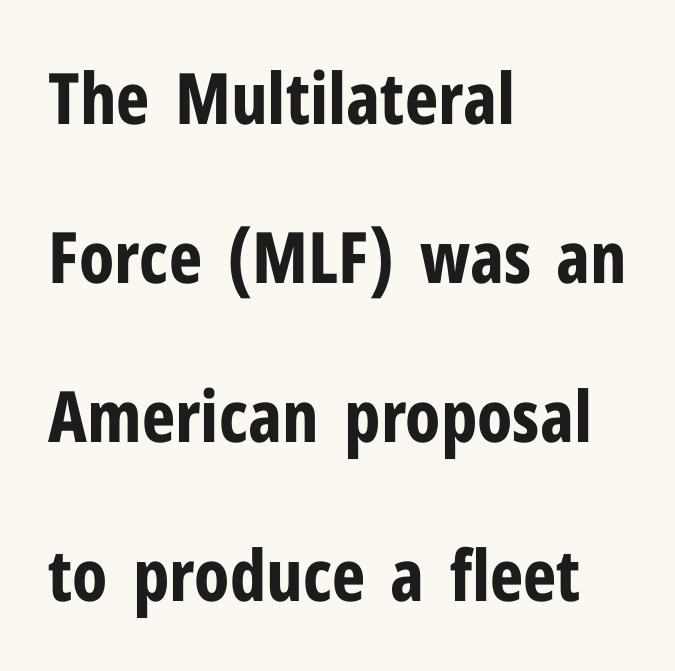
Each new line begins a long way beneath the previous one. Is this a sans? Yes — the strokes have no serifs. Upright lettering throughout. This sample uses plain, unmodified letter spacing. Each letter keeps its own natural width here, so spacing adapts to shape.
